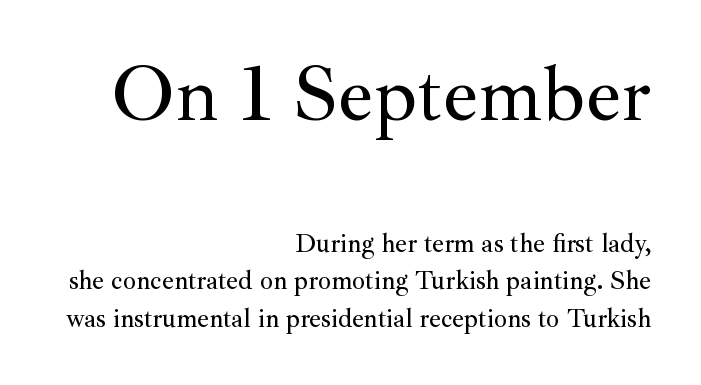
Designer's note — italics off, roman on. Casual observation: everything's shoved over to the right. The first block has been scaled up relative to the second. A typesetter would call this proportional, since set widths differ per character.
